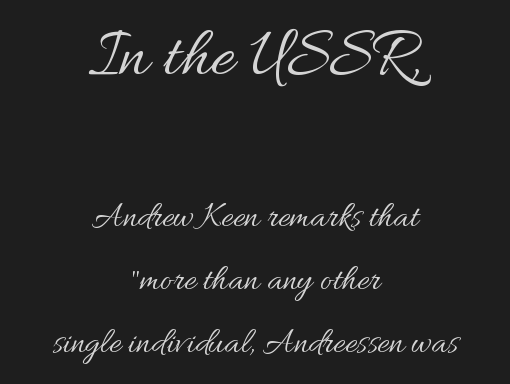
The image shows 71 px regular-weight type; set centered, line spacing 1.74x, normal letter spacing, not underlined; the first (top) block is 1.97x larger; medium stroke contrast and a small x-height.
